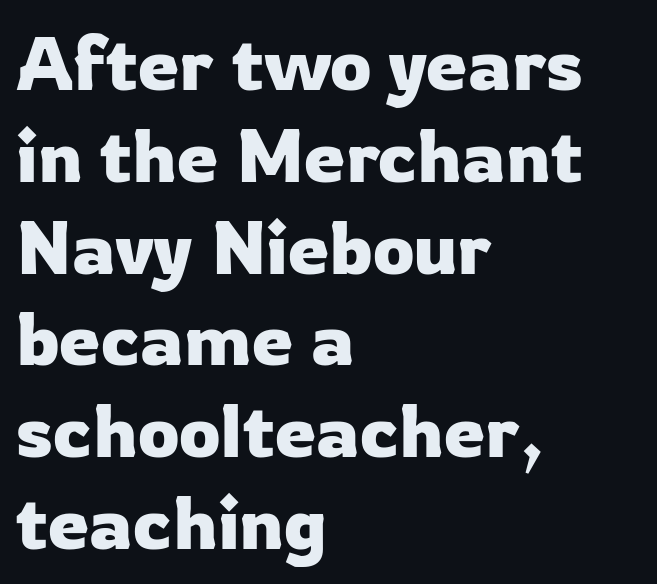
The paragraph shown leans on its left margin. These lines were composed using upright roman letters. What stands out about the letter spacing? Nothing — it is the standard amount. No feet cap the strokes, marking this as sans-serif type. Underline: absent.
